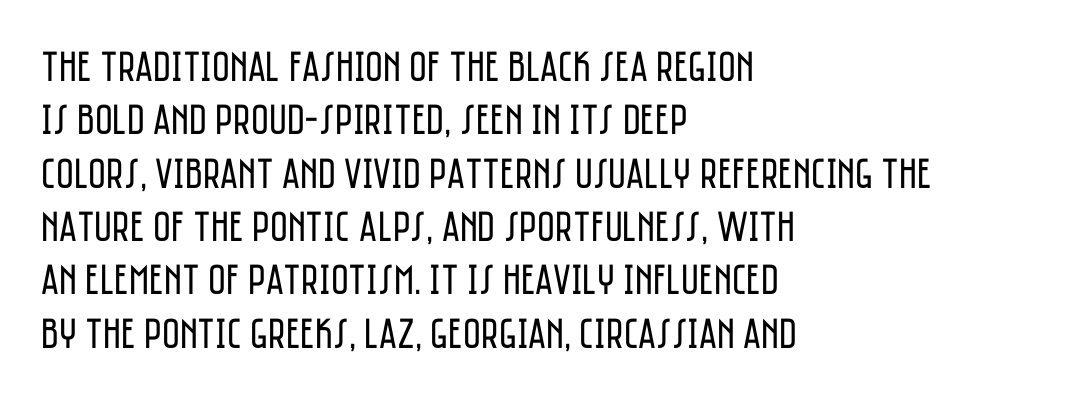
{"serif": "no", "italic": "no", "bold": "no", "weight": "regular", "width": "condensed", "stroke_contrast": "low", "x_height": "large", "monospaced": "no", "underline": "no", "align": "left", "line_spacing_ratio": 1.24, "letter_spacing": "normal", "letter_spacing_em": 0.0, "glyph_px": 43}
